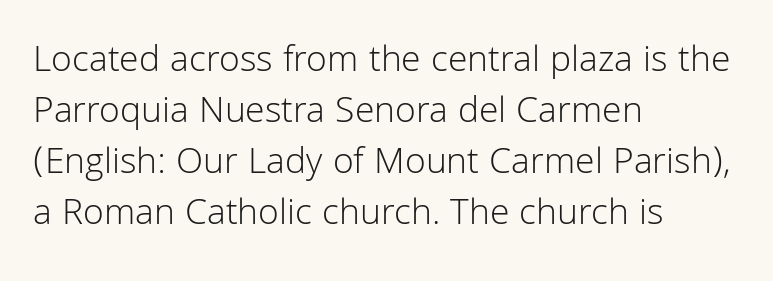
Q: Is the text bold? A: No.
Q: Is the text italic (slanted)? A: No, it is upright.
Q: Is the typeface a serif or a sans-serif typeface? A: Sans-serif.
Q: Is the text underlined? A: No.
Q: How is the paragraph aligned? A: Left-aligned.
Q: Is the spacing between letters normal or unusually wide? A: Normal.
Q: Is the spacing between lines tight, normal or loose? A: Normal.
Q: Width (condensed, normal, or wide)? A: Normal.
Q: Stroke contrast? A: Low.
Q: x-height? A: Medium.
Q: Monospaced? A: No.
